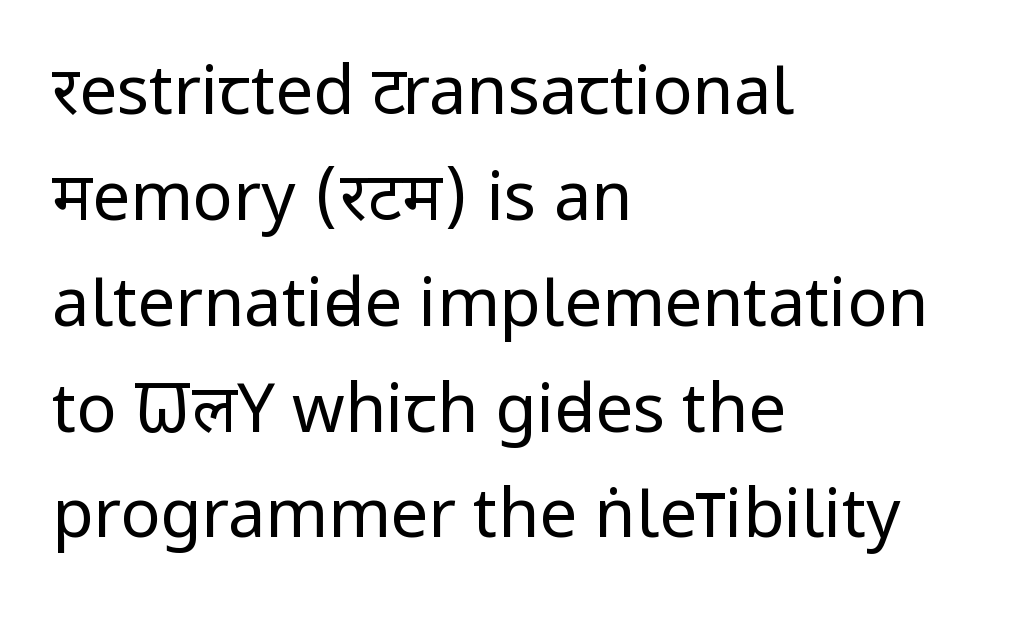
Nope, no serifs anywhere on these letters. This rendering features lettering with no underline. These lines are rendered in a variable-pitch font. How would I describe the line gaps? Plain and ordinary. The tracking reads as untouched default to a designer's eye. Compared with a centered layout, this one pins lines to the left instead.
